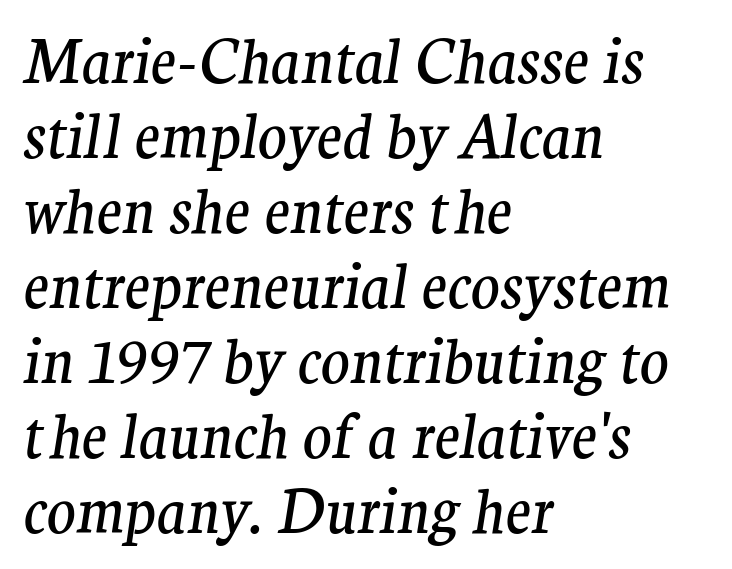
The image shows 60 px regular-weight serif type, italic (leaning right); set left-aligned, normal line spacing (1.25x), normal letter spacing, not underlined; medium stroke contrast and a medium x-height.
